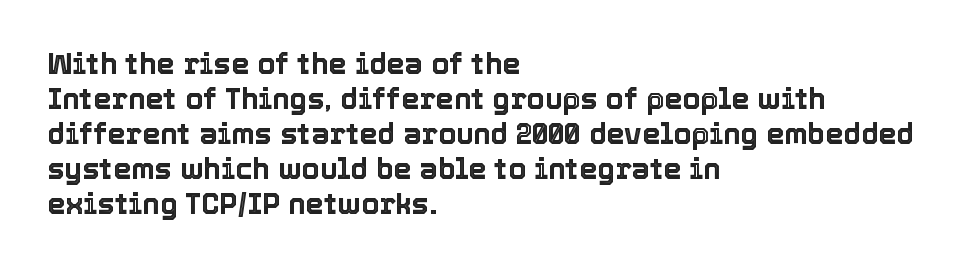
The image shows 29 px text type, upright; set left-aligned, line spacing 1.21x, normal letter spacing, not underlined; a medium x-height.
